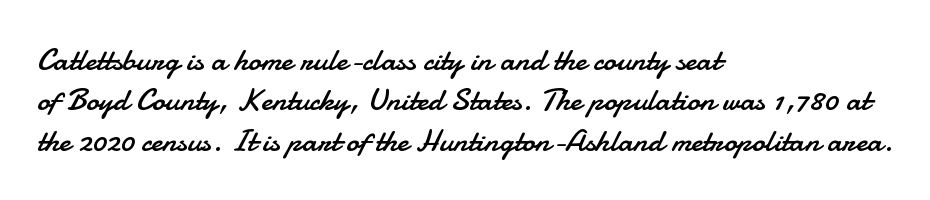
The paragraph shown leans on its left margin. Nobody drew a line under any word here. The rows are spaced the way most documents space them. Proportional: the letters do not fall into vertical columns. Weight: regular or lighter. Caption: standard tracking, unaltered.
